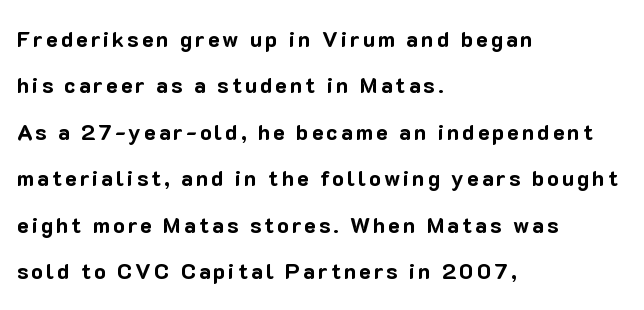
{"italic": "no", "bold": "yes", "underline": "no", "align": "left", "line_spacing": "loose", "line_spacing_ratio": 2.11, "glyph_px": 22}
